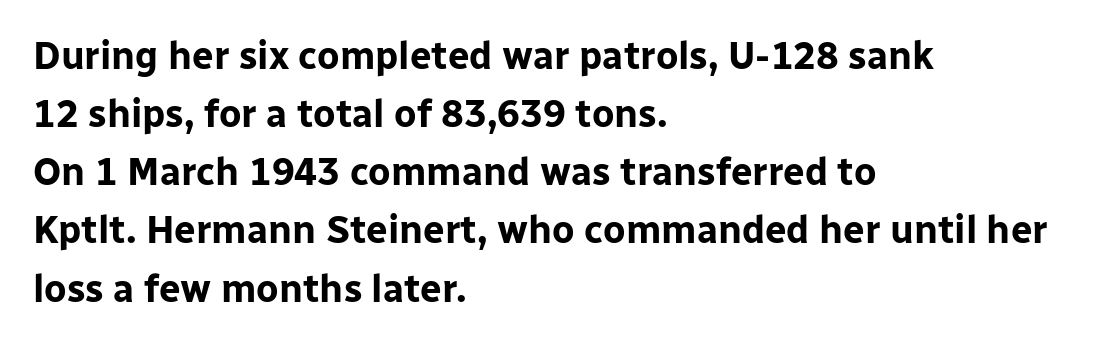
The image shows 38 px bold sans-serif type, upright; set left-aligned, normal line spacing (1.53x), normal letter spacing, not underlined; low stroke contrast and a medium x-height.
